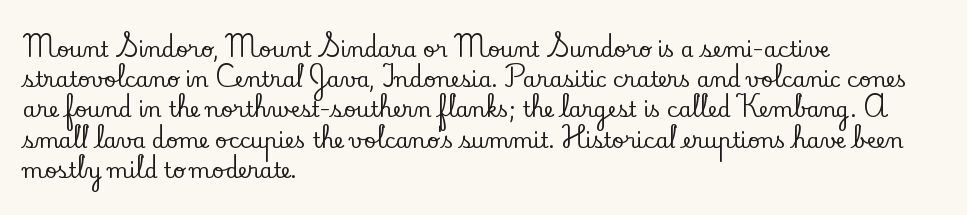
Q: Is the text italic (slanted)? A: No, it is upright.
Q: Is the text underlined? A: No.
Q: How is the paragraph aligned? A: Left-aligned.
Q: Is the spacing between letters normal or unusually wide? A: Normal.
Q: Is the spacing between lines tight, normal or loose? A: Normal.
